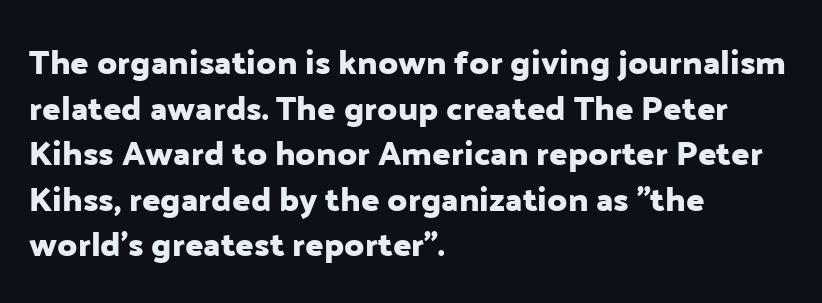
{"serif": "no", "italic": "no", "width": "normal", "stroke_contrast": "low", "x_height": "medium", "monospaced": "no", "underline": "no", "align": "left", "line_spacing": "normal", "line_spacing_ratio": 1.34, "letter_spacing": "normal", "letter_spacing_em": 0.0, "glyph_px": 34}
